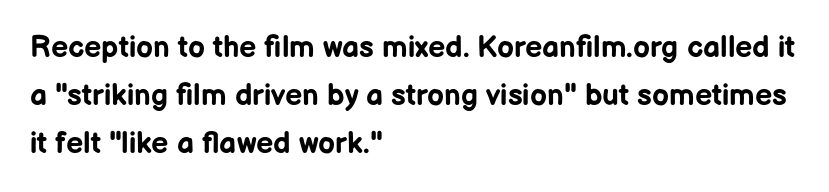
Is there much room between lines? A standard amount, neither cramped nor airy. I'd call this a sans setting — the letters go barefoot. Short and long lines alike share a common starting point at left. Honestly, the letter spacing is just normal — you wouldn't notice it. Here the designer chose a conventional face with non-uniform glyph widths.
